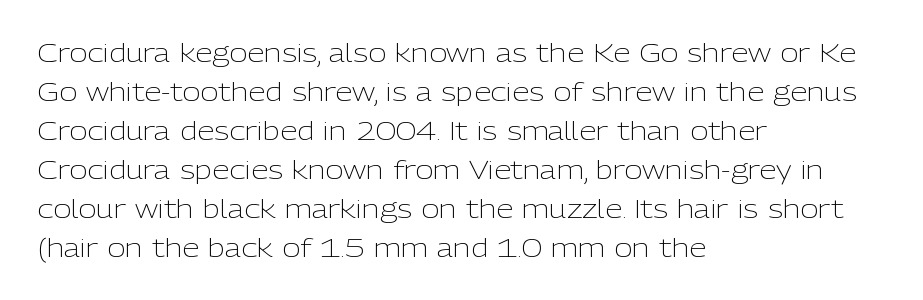
The image shows 25 px text type, upright; set left-aligned, normal line spacing (1.56x), normal letter spacing, not underlined.
